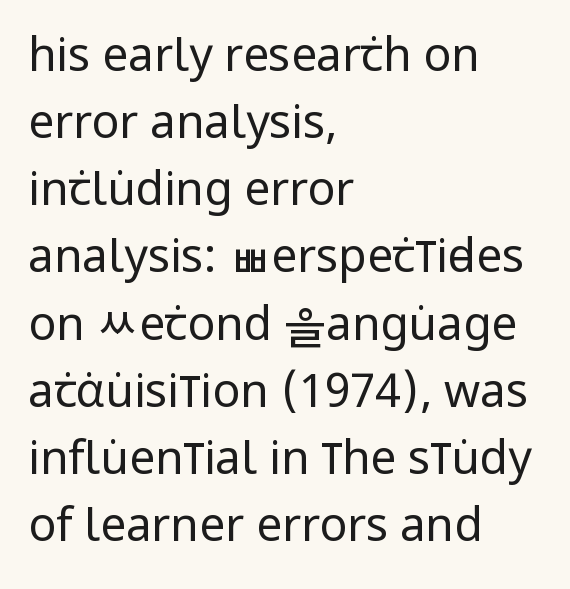
{"serif": "no", "italic": "no", "bold": "no", "weight": "regular", "width": "condensed", "stroke_contrast": "low", "x_height": "large", "monospaced": "no", "underline": "no", "align": "left", "line_spacing": "normal", "line_spacing_ratio": 1.46, "letter_spacing": "normal", "letter_spacing_em": 0.0, "glyph_px": 46}
